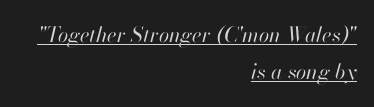
Spacing between characters is what you'd get straight out of the box. Is the type slanted? Yes — the strokes lean at a clear angle. Descenders here cross a horizontal rule under the line. These glyphs show unthickened strokes, regular width or finer. Line endings align vertically; line beginnings do not.
